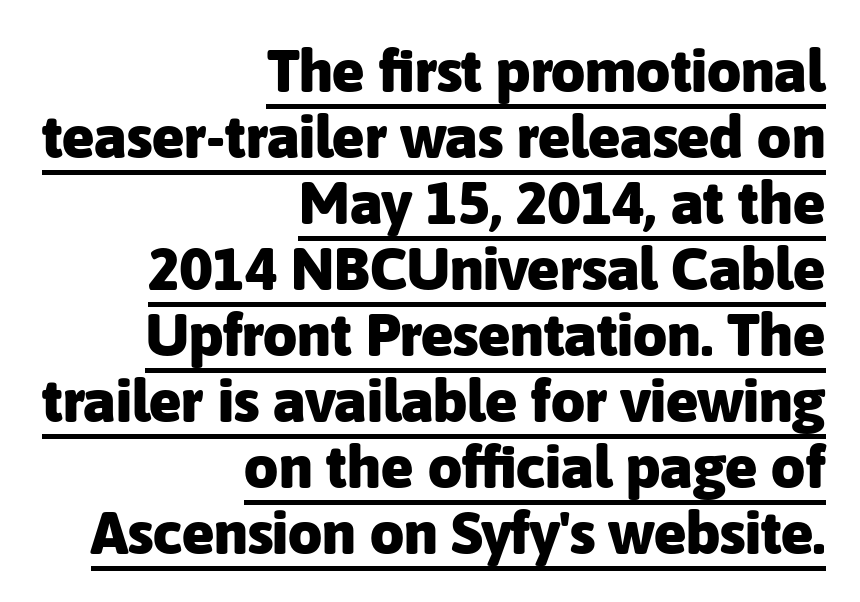
This sample uses a sans-serif face. Is there any slant? The stems are plumb. Spacing between characters is what you'd get straight out of the box. One glance says dense: line gaps are narrower than usual. Every row of glyphs terminates at an identical x-position on the right. On the weight axis this lands at bold, roughly 700.
